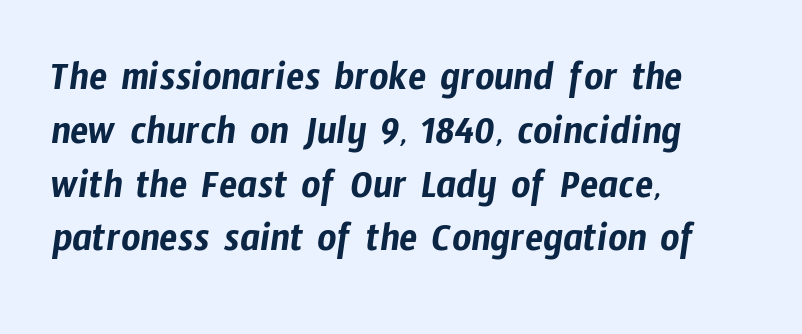
Q: Is the typeface a serif or a sans-serif typeface? A: Sans-serif.
Q: Is the text underlined? A: No.
Q: How is the paragraph aligned? A: Left-aligned.
Q: Is the spacing between letters normal or unusually wide? A: Normal.
Q: Is the spacing between lines tight, normal or loose? A: Normal.
Q: Width (condensed, normal, or wide)? A: Condensed.
Q: Stroke contrast? A: Low.
Q: x-height? A: Medium.
Q: Monospaced? A: No.
